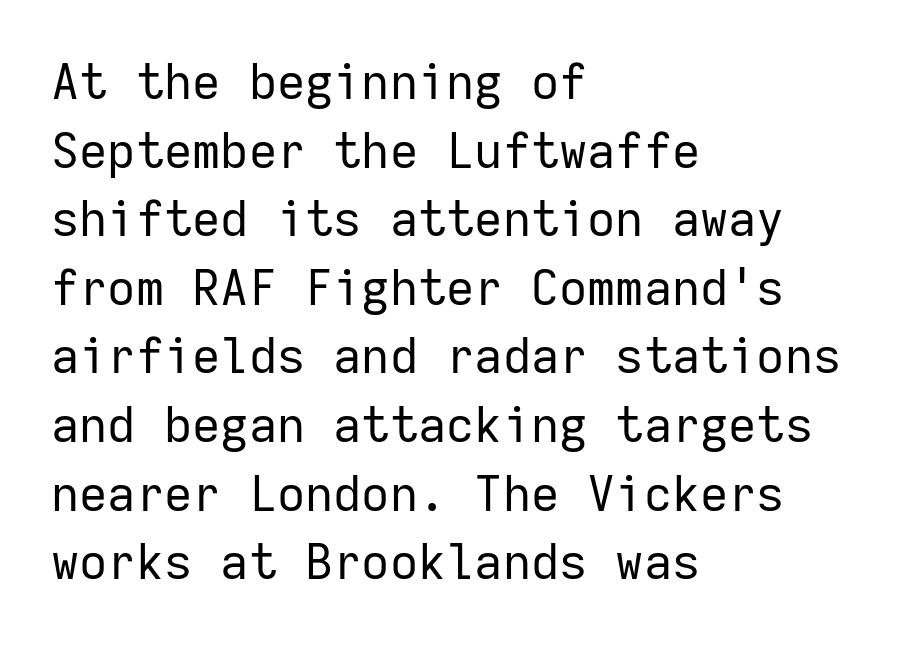
{"serif": "no", "italic": "no", "bold": "no", "weight": "regular", "width": "normal", "stroke_contrast": "low", "x_height": "medium", "monospaced": "yes", "underline": "no", "align": "left", "line_spacing": "normal", "line_spacing_ratio": 1.4, "letter_spacing": "normal", "letter_spacing_em": 0.0, "glyph_px": 49}
